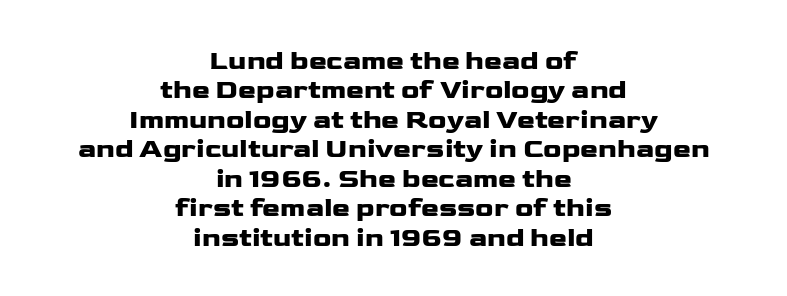
The image shows 27 px text type, upright; set centered, tight line spacing (1.09x), normal letter spacing, not underlined.
